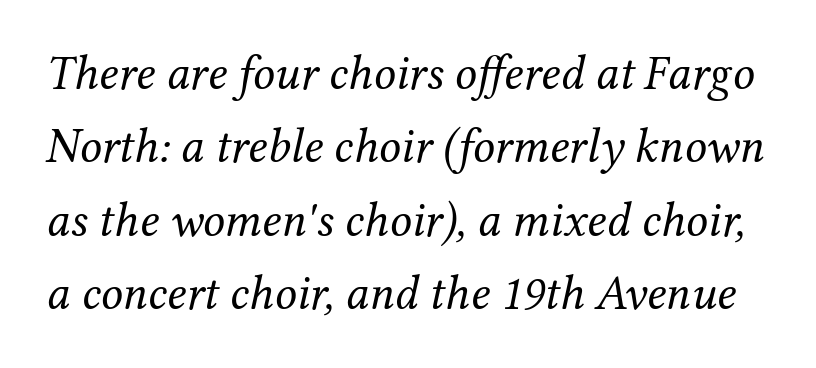
Q: Is the text bold? A: No.
Q: Is the text italic (slanted)? A: Yes, it leans right by about 12 degrees.
Q: Is the typeface a serif or a sans-serif typeface? A: Serif.
Q: Is the text underlined? A: No.
Q: Is the spacing between letters normal or unusually wide? A: Normal.
Q: Is the spacing between lines tight, normal or loose? A: Normal.
Q: Width (condensed, normal, or wide)? A: Normal.
Q: Stroke contrast? A: Medium.
Q: x-height? A: Medium.
Q: Monospaced? A: No.
